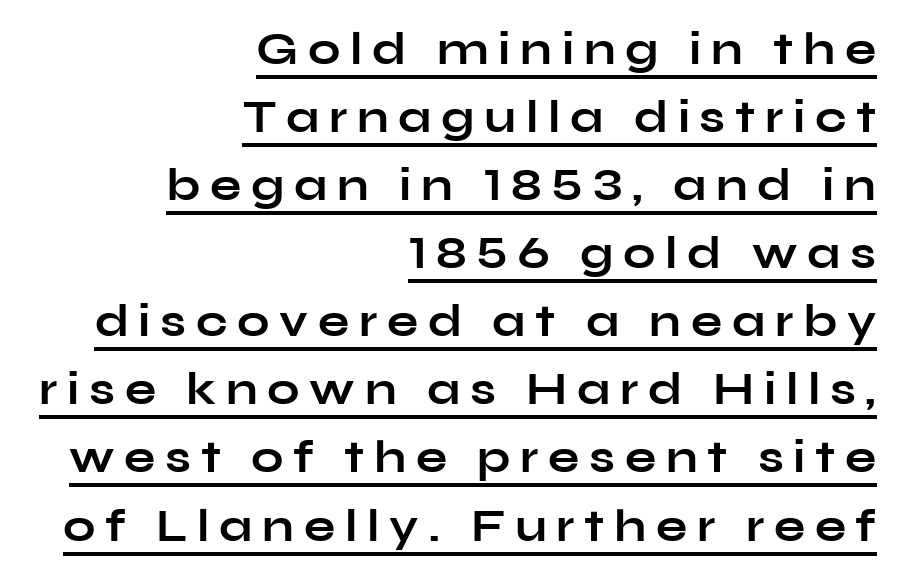
Its strokes are broad and dark, the hallmark of bold type. Serif or sans? Sans — the stroke terminals are bare. The block of text has a typical density, with ordinary space between rows. The letters advance in unequal steps, a hallmark of proportional type.
